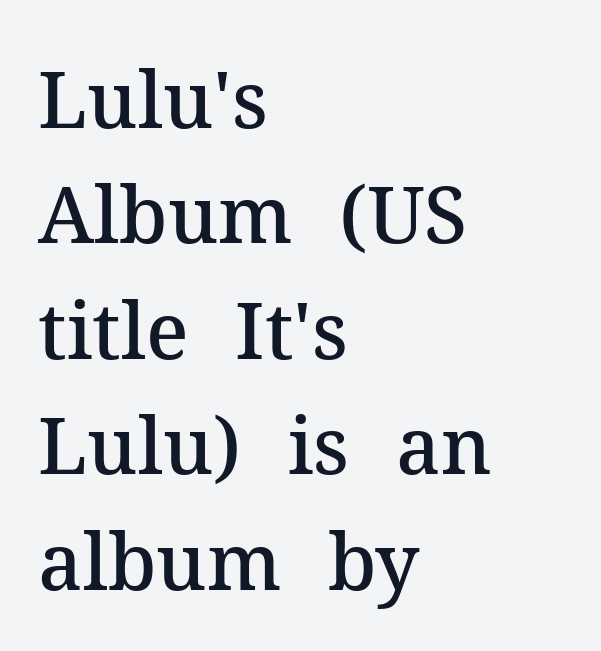
Q: Is the text bold? A: Semi-bold.
Q: Is the text italic (slanted)? A: No, it is upright.
Q: Is the typeface a serif or a sans-serif typeface? A: Serif.
Q: Is the text underlined? A: No.
Q: How is the paragraph aligned? A: Left-aligned.
Q: Is the spacing between letters normal or unusually wide? A: Normal.
Q: Is the spacing between lines tight, normal or loose? A: Normal.
Q: Width (condensed, normal, or wide)? A: Normal.
Q: Stroke contrast? A: Medium.
Q: x-height? A: Medium.
Q: Monospaced? A: No.
